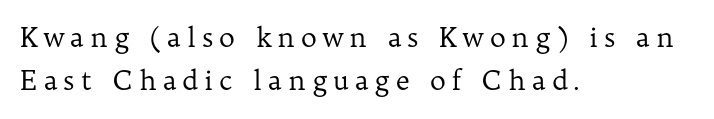
Q: Is the text bold? A: No.
Q: Is the text italic (slanted)? A: No, it is upright.
Q: Is the text underlined? A: No.
Q: How is the paragraph aligned? A: Left-aligned.
Q: Is the spacing between letters normal or unusually wide? A: Unusually wide.
Q: Is the spacing between lines tight, normal or loose? A: Normal.
